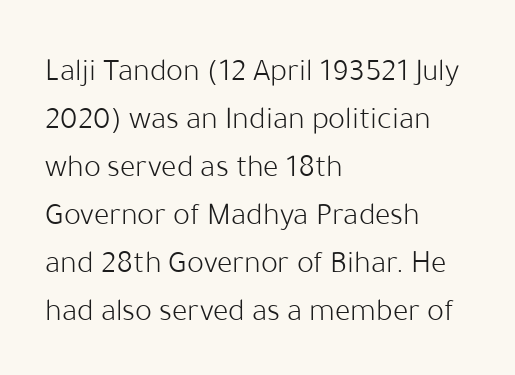
Style check: upright. Tracking here is standard; glyphs follow each other at the usual distance. Summary of weight: not heavy and not bold. Descenders are the only things crossing below the line.
